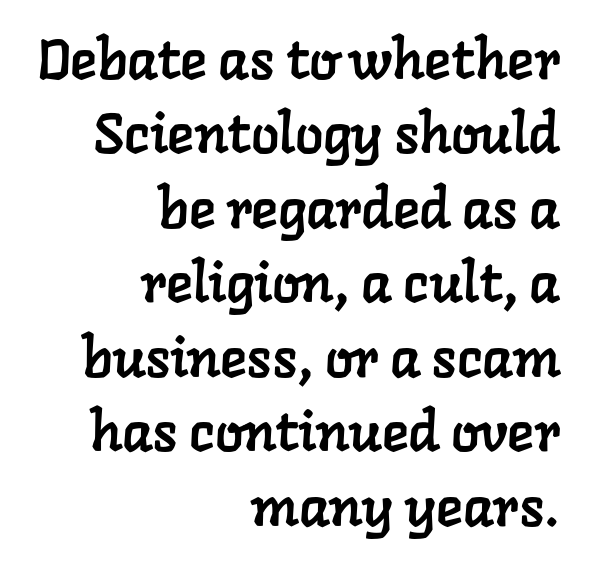
Letters rest on an invisible, unmarked baseline. Teacher's note: observe the even right margin — that is flush-right alignment. Do the characters align in a grid? No, the font is proportional. The line texture is even and compact thanks to regular tracking.
